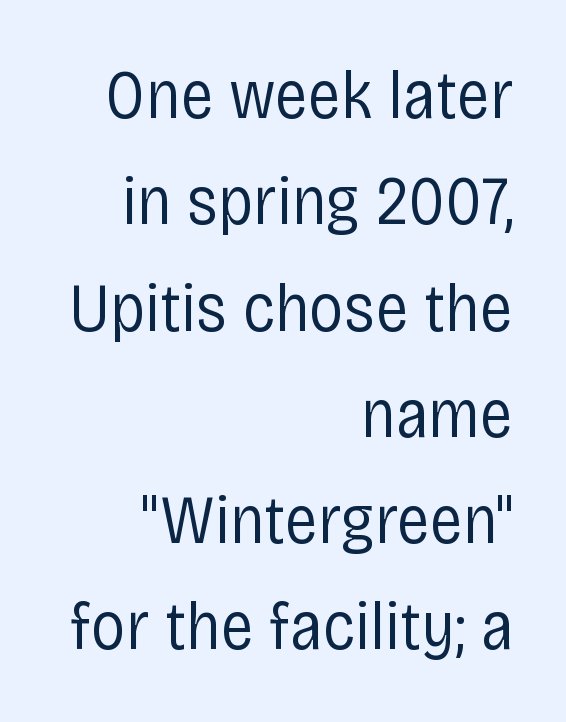
Descenders are the only things crossing below the line. The passage shown stacks its lines at a standard gap. Think of a printed novel: that variable character pitch is what you see here. A light-to-regular cut is what we see here. One-word summary of the alignment: right. Italic: no, the glyphs are upright roman.
